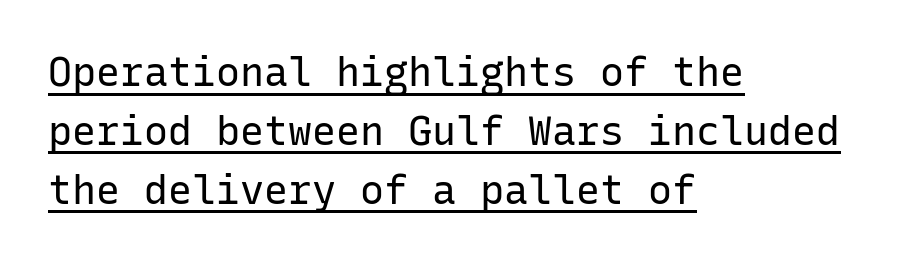
Q: Is the text bold? A: No.
Q: Is the text italic (slanted)? A: No, it is upright.
Q: Is the typeface a serif or a sans-serif typeface? A: Sans-serif.
Q: Is the text underlined? A: Yes.
Q: How is the paragraph aligned? A: Left-aligned.
Q: Is the spacing between letters normal or unusually wide? A: Normal.
Q: Is the spacing between lines tight, normal or loose? A: Normal.
Q: Width (condensed, normal, or wide)? A: Normal.
Q: Stroke contrast? A: Low.
Q: x-height? A: Medium.
Q: Monospaced? A: Yes.
